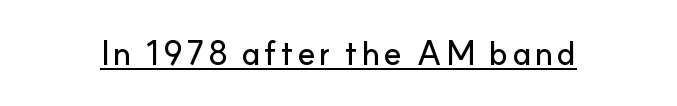
The image shows 33 px sans-serif type, upright; set underlined; low stroke contrast and a small x-height.
